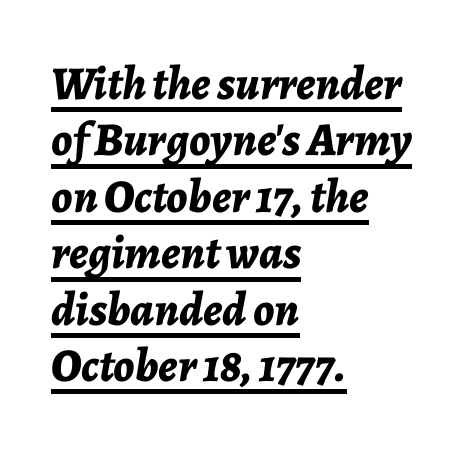
The image shows 47 px bold type, italic (leaning right); set left-aligned, line spacing 1.2x, normal letter spacing, underlined; low stroke contrast and a medium x-height.
